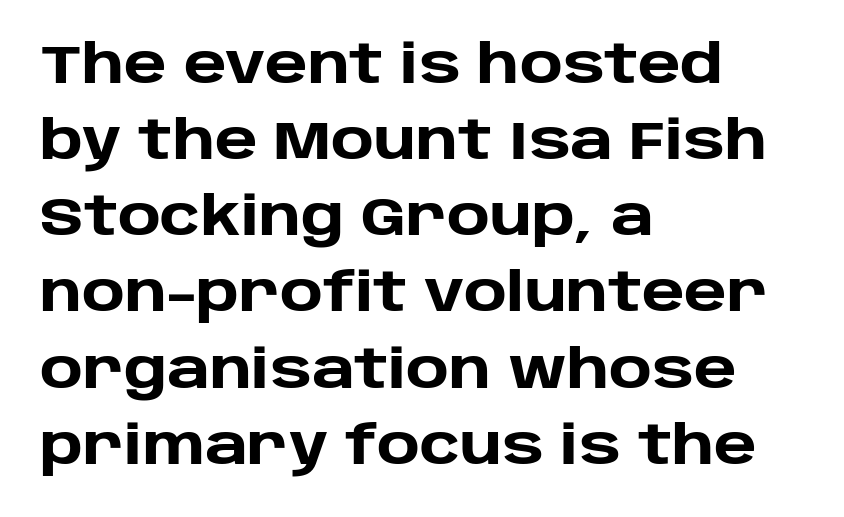
Q: Is the text bold? A: Yes.
Q: Is the text italic (slanted)? A: No, it is upright.
Q: Is the typeface a serif or a sans-serif typeface? A: Sans-serif.
Q: Is the text underlined? A: No.
Q: How is the paragraph aligned? A: Left-aligned.
Q: Is the spacing between letters normal or unusually wide? A: Normal.
Q: Is the spacing between lines tight, normal or loose? A: Normal.
Q: Width (condensed, normal, or wide)? A: Normal.
Q: Stroke contrast? A: Low.
Q: x-height? A: Large.
Q: Monospaced? A: No.
